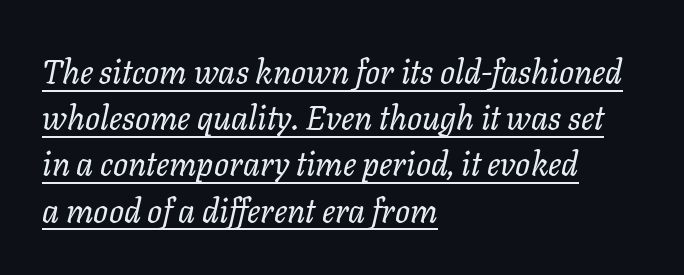
{"italic": "yes", "lean": "right", "slant_degrees": 11, "bold": "no", "weight": "regular", "width": "normal", "stroke_contrast": "low", "x_height": "medium", "monospaced": "no", "underline": "yes", "align": "left", "line_spacing": "normal", "line_spacing_ratio": 1.4, "letter_spacing": "normal", "letter_spacing_em": 0.0, "glyph_px": 33}
